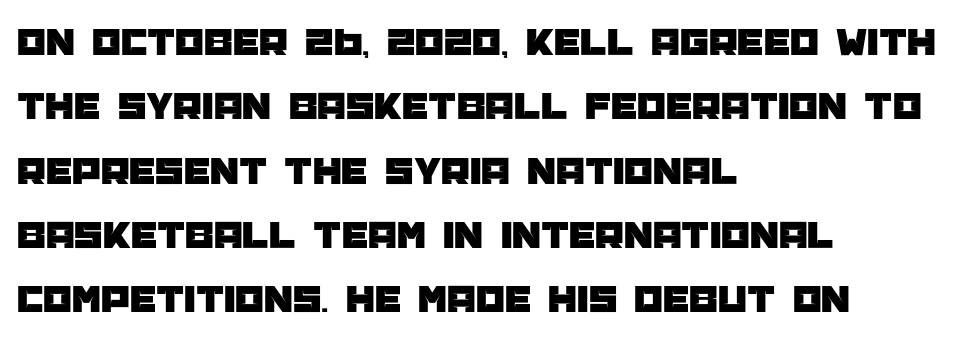
The image shows 41 px sans-serif type, upright; set left-aligned, normal line spacing (1.57x), normal letter spacing, not underlined; low stroke contrast and a large x-height.
